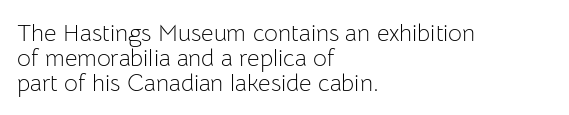
{"italic": "no", "bold": "no", "underline": "no", "align": "left", "line_spacing": "tight", "line_spacing_ratio": 1.04, "letter_spacing": "normal", "letter_spacing_em": 0.0, "glyph_px": 24}
